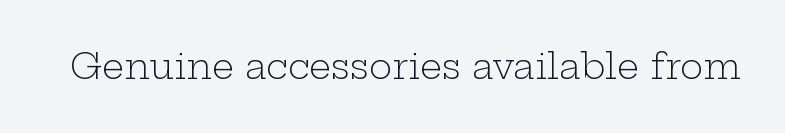
No chunkiness to these letters — they're not bold. The type family on display is of the serif kind. This rendering leaves character spacing at its baseline value. Proportional: the letters do not fall into vertical columns.
